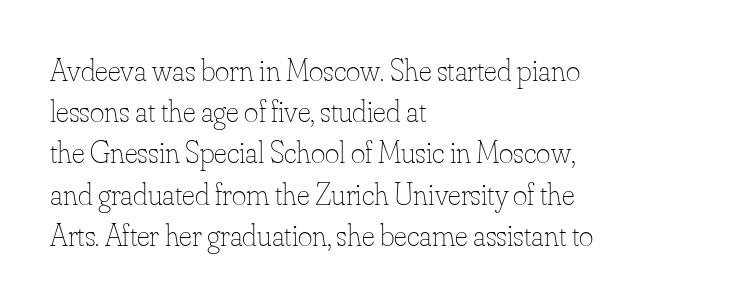
The letterforms sit at book weight or below. Think of a printed novel: that variable character pitch is what you see here. Vertically, the passage feels balanced, rows spaced as you'd expect. Clear beneath every line of the passage. Line beginnings align vertically; line endings do not. Tall strokes in this sample are plumb rather than angled.
